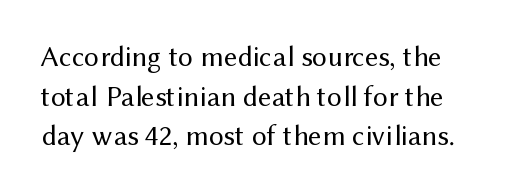
The image shows 29 px regular-weight sans-serif type, upright; set left-aligned, normal line spacing (1.37x), normal letter spacing, not underlined; medium stroke contrast and a medium x-height.
